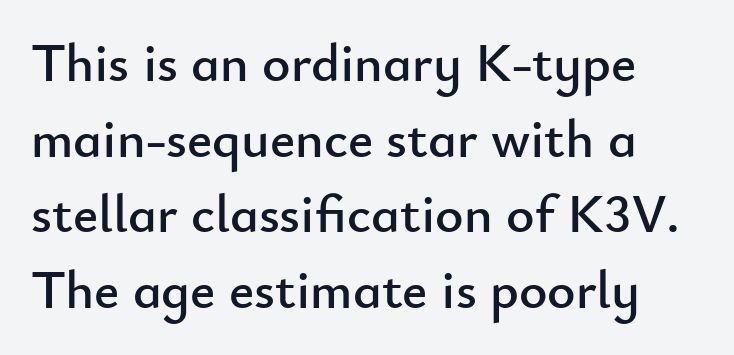
Q: Is the text italic (slanted)? A: No, it is upright.
Q: Is the typeface a serif or a sans-serif typeface? A: Sans-serif.
Q: Is the text underlined? A: No.
Q: Is the spacing between letters normal or unusually wide? A: Normal.
Q: Is the spacing between lines tight, normal or loose? A: Normal.
Q: Width (condensed, normal, or wide)? A: Normal.
Q: Stroke contrast? A: Low.
Q: x-height? A: Small.
Q: Monospaced? A: No.
